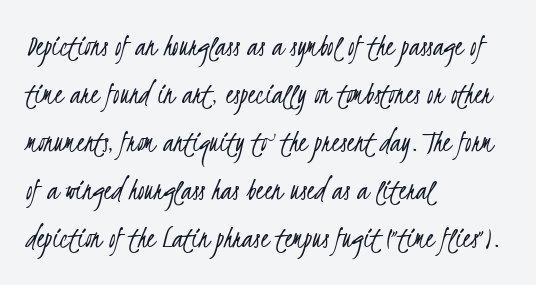
Compared with a typical body face, this is equally light or lighter still. Evenly set lines give the paragraph a standard silhouette. Line beginnings align vertically; line endings do not. Clear beneath every line of the passage.
